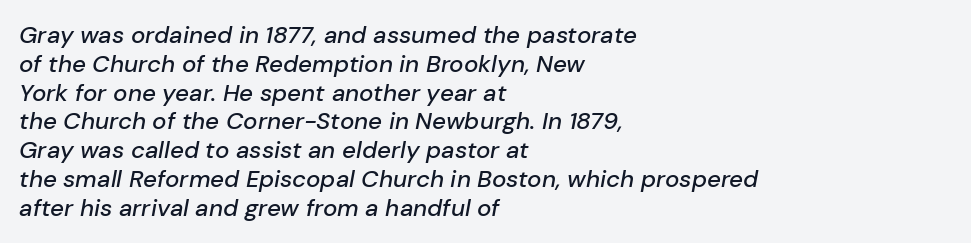
Rendered with sloped, italic letterforms. These lines keep a tight, regular rhythm from letter to letter. Which margin do the lines hug? The left one — the right edge is uneven. Check the space under the baseline: it is left empty.
